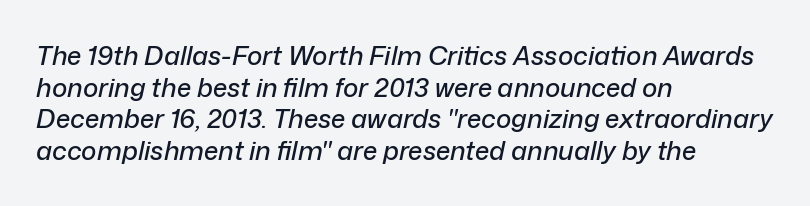
The image shows 26 px text type, italic (leaning right); set left-aligned, line spacing 1.22x, normal letter spacing, not underlined.
